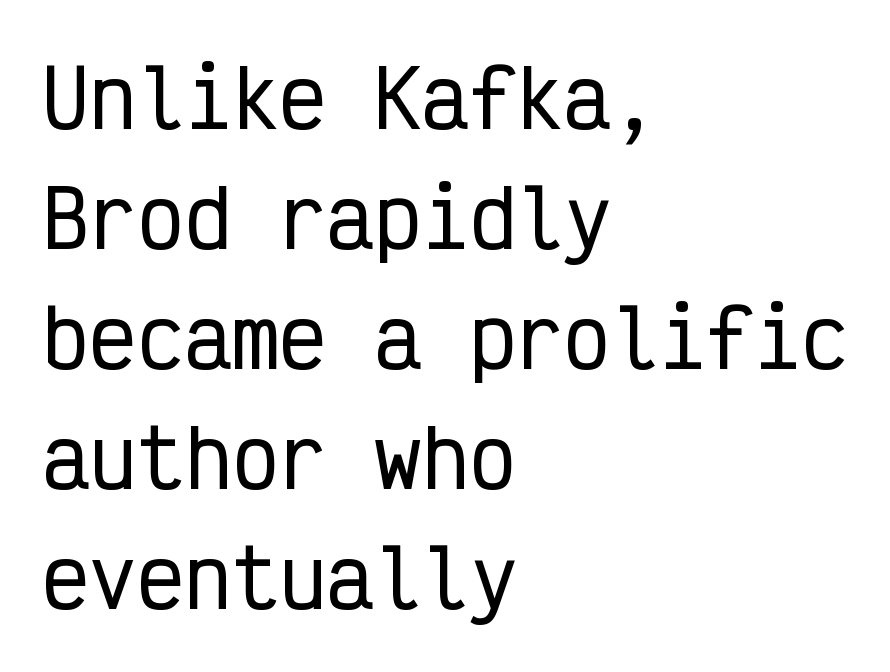
Successive baselines arrive at the customary interval. Fixed-width glyphs throughout — classic coding-font behaviour. A roman cut, with each character standing at attention. This sample uses a sans-serif face.
